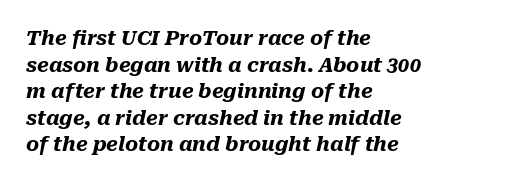
{"italic": "yes", "lean": "right", "slant_degrees": 10, "bold": "yes", "underline": "no", "align": "left", "line_spacing": "normal", "line_spacing_ratio": 1.33, "letter_spacing": "normal", "letter_spacing_em": 0.0, "glyph_px": 20}
